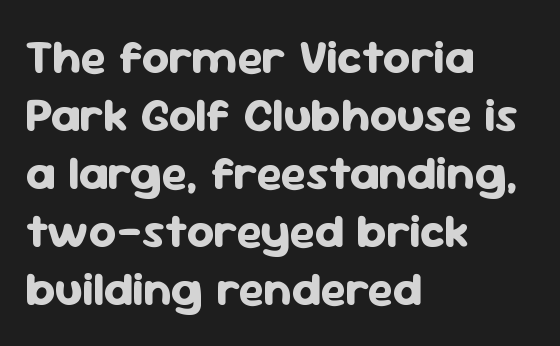
Q: Is the text bold? A: Yes.
Q: Is the text italic (slanted)? A: No, it is upright.
Q: Is the typeface a serif or a sans-serif typeface? A: Sans-serif.
Q: Is the text underlined? A: No.
Q: How is the paragraph aligned? A: Left-aligned.
Q: Is the spacing between letters normal or unusually wide? A: Normal.
Q: Width (condensed, normal, or wide)? A: Normal.
Q: Stroke contrast? A: Low.
Q: x-height? A: Medium.
Q: Monospaced? A: No.
